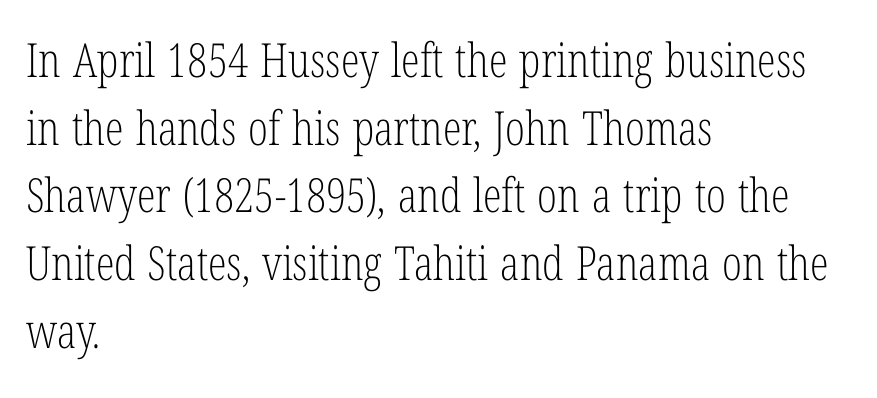
{"serif": "yes", "italic": "no", "bold": "no", "weight": "light", "width": "condensed", "stroke_contrast": "low", "x_height": "medium", "monospaced": "no", "underline": "no", "align": "left", "line_spacing": "normal", "line_spacing_ratio": 1.44, "letter_spacing": "normal", "letter_spacing_em": 0.0, "glyph_px": 47}
